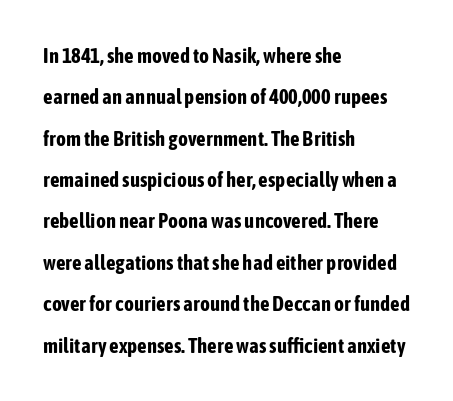
The image shows 21 px bold type, upright; set left-aligned, loose line spacing (1.97x), normal letter spacing, not underlined.
